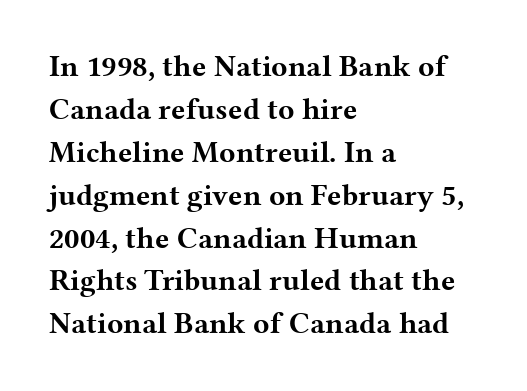
The font's upright variant was chosen for this text. The typeface chosen for these lines features serifs. Clear beneath every line of the passage. These lines sit exactly where default settings would place them.
